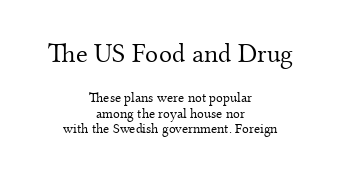
Leading is clearly below the norm, producing a dense column. Weight class: somewhere from thin through regular. Inter-character spacing is left at the font's built-in metrics. Compared with a flush-left layout, this one balances lines on the center instead.
